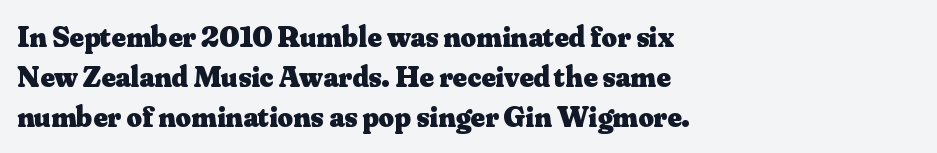
Q: Is the text bold? A: Yes.
Q: Is the text italic (slanted)? A: No, it is upright.
Q: Is the typeface a serif or a sans-serif typeface? A: Serif.
Q: Is the text underlined? A: No.
Q: How is the paragraph aligned? A: Left-aligned.
Q: Is the spacing between letters normal or unusually wide? A: Normal.
Q: Is the spacing between lines tight, normal or loose? A: Normal.
Q: Width (condensed, normal, or wide)? A: Normal.
Q: Stroke contrast? A: Medium.
Q: x-height? A: Small.
Q: Monospaced? A: No.
